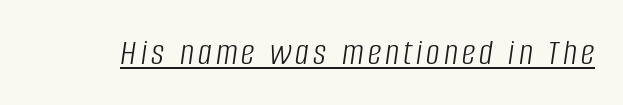
The image shows 38 px light, condensed type, italic (leaning right); set underlined; low stroke contrast and a large x-height.
